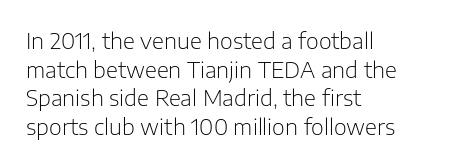
Q: Is the text bold? A: No.
Q: Is the text italic (slanted)? A: No, it is upright.
Q: Is the text underlined? A: No.
Q: How is the paragraph aligned? A: Left-aligned.
Q: Is the spacing between letters normal or unusually wide? A: Normal.
Q: Is the spacing between lines tight, normal or loose? A: Normal.
